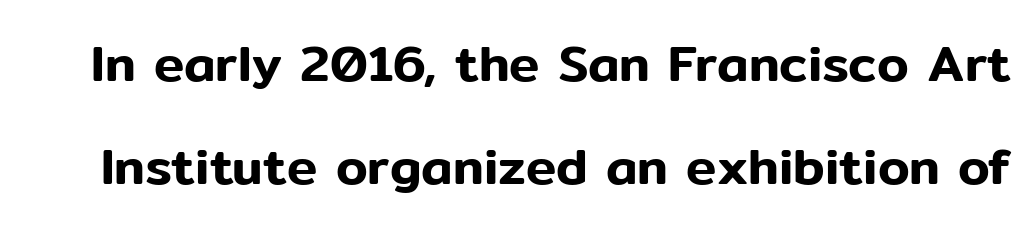
Q: Is the text italic (slanted)? A: No, it is upright.
Q: Is the typeface a serif or a sans-serif typeface? A: Sans-serif.
Q: Is the text underlined? A: No.
Q: Is the spacing between letters normal or unusually wide? A: Normal.
Q: Is the spacing between lines tight, normal or loose? A: Loose.
Q: Width (condensed, normal, or wide)? A: Normal.
Q: Stroke contrast? A: Low.
Q: x-height? A: Medium.
Q: Monospaced? A: No.
